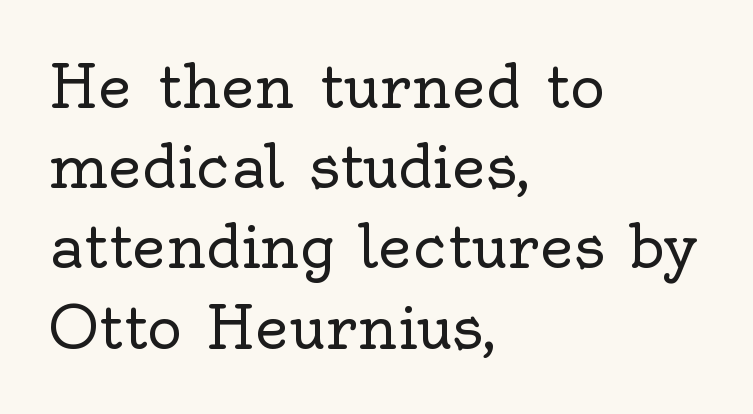
Here the glyphs are tracked normally, forming tight word shapes. Every row of glyphs begins at an identical x-position on the left. A light-to-regular cut is what we see here. Vertical strokes here are truly vertical. This rendering features lettering with no underline. A typesetter would call this leading conventional body-copy spacing.
